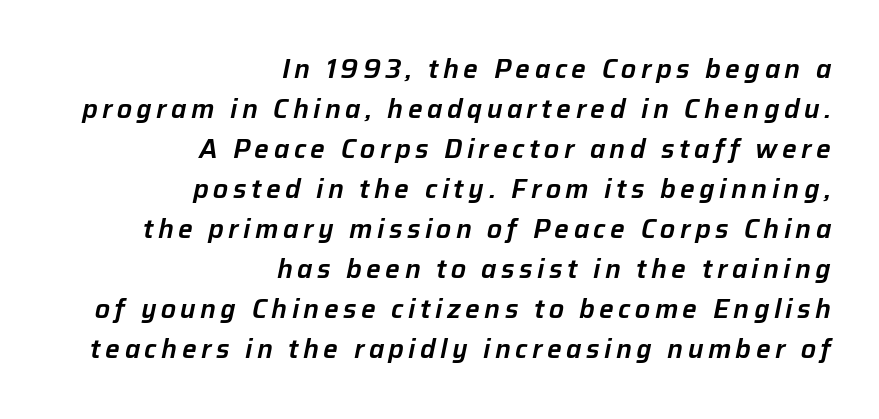
The image shows 26 px text type, italic (leaning right); set right-aligned, normal line spacing (1.54x), not underlined.
